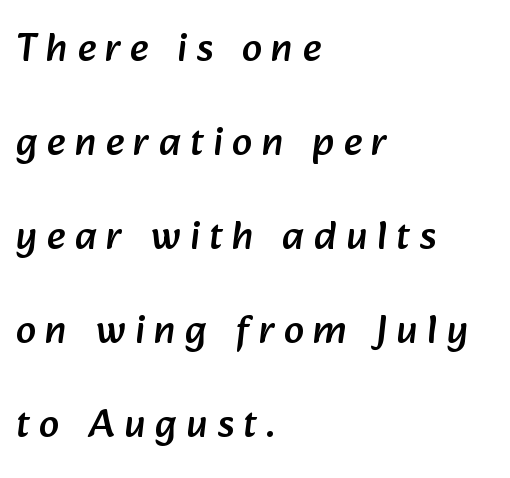
{"serif": "no", "width": "normal", "stroke_contrast": "low", "x_height": "medium", "monospaced": "no", "underline": "no", "align": "left", "line_spacing": "loose", "line_spacing_ratio": 2.29, "letter_spacing": "wide", "letter_spacing_em": 0.23, "glyph_px": 41}
